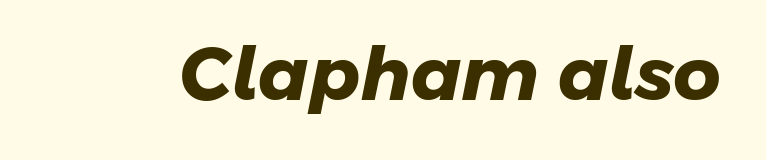
{"serif": "no", "bold": "yes", "weight": "heavy", "width": "normal", "stroke_contrast": "low", "x_height": "medium", "monospaced": "no", "underline": "no", "letter_spacing": "normal", "letter_spacing_em": 0.0, "glyph_px": 74}
